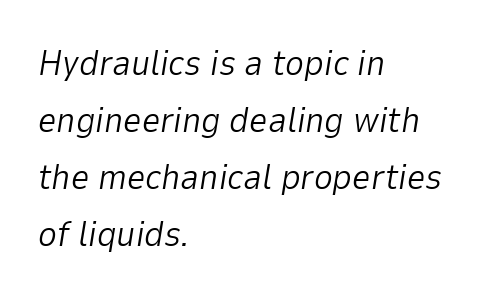
{"italic": "yes", "lean": "right", "slant_degrees": 9, "bold": "no", "weight": "light", "width": "normal", "stroke_contrast": "low", "x_height": "medium", "monospaced": "no", "underline": "no", "align": "left", "line_spacing": "normal", "line_spacing_ratio": 1.58, "letter_spacing": "normal", "letter_spacing_em": 0.0, "glyph_px": 36}
